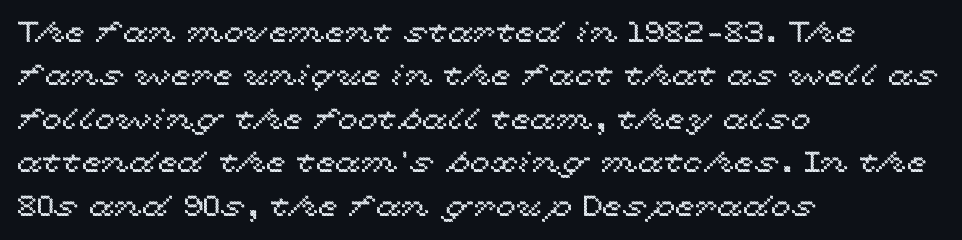
{"width": "wide", "x_height": "medium", "monospaced": "no", "underline": "no", "align": "left", "line_spacing": "normal", "line_spacing_ratio": 1.5, "letter_spacing": "normal", "letter_spacing_em": 0.0, "glyph_px": 29}
